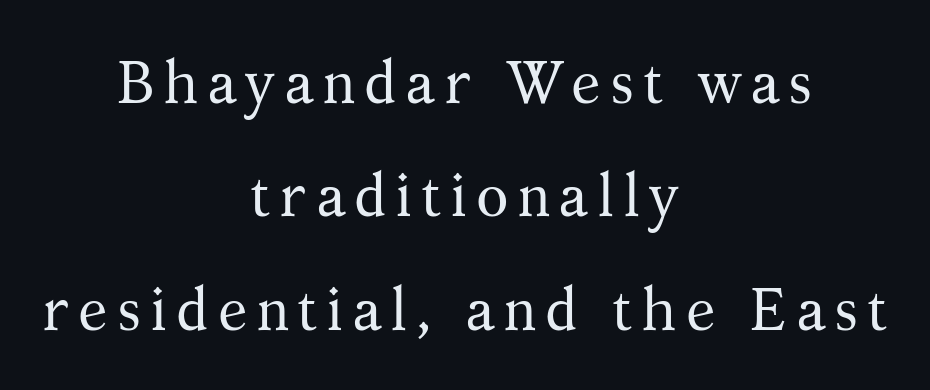
The image shows 60 px regular-weight serif type, upright; set centered, line spacing 1.89x, not underlined; medium stroke contrast and a medium x-height.
